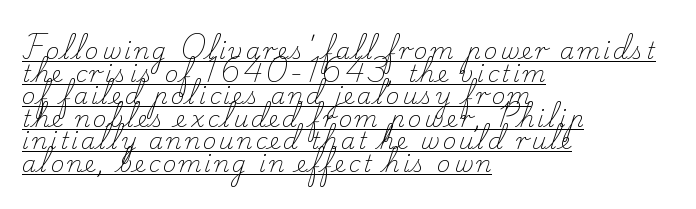
The rendering uses the underline text-decoration. If you drew a ruler down the left edge, every line would touch it. Successive baselines arrive quickly, one right under another. This reads as an unemphasized weight, regular at the heaviest.
